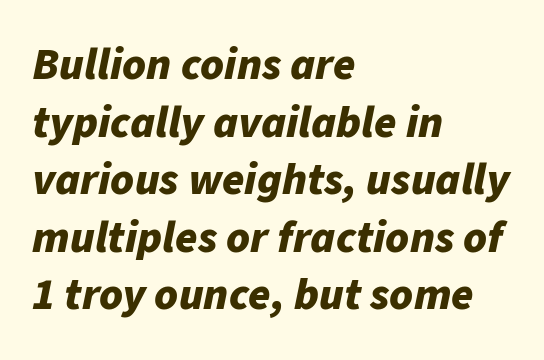
In terms of leading, this rendering sits right in the middle. The glyphs are unaccompanied by any horizontal stroke below them. Visually the block forms a straight wall on the left and a jagged coastline on the right. Every letter is thick-stroked: bold, no question. Think of a printed novel: that variable character pitch is what you see here. The letterforms sit shoulder to shoulder at normal distance.
